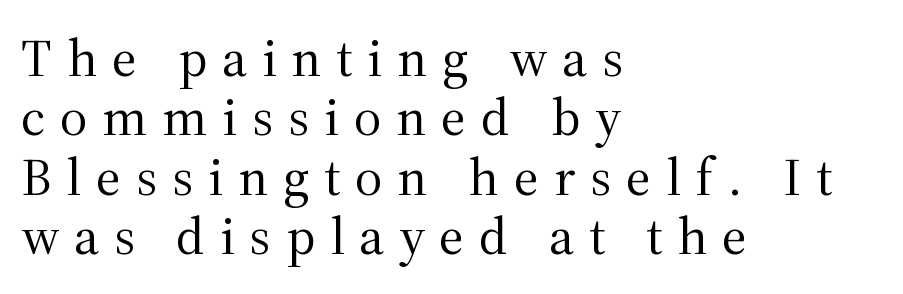
Quick note: not italic, upright. What's the leading like? Squeezed, with rows nearly overlapping. Regarding serifs, this sample has them. Layout note: lines flush left. The characters are drawn with everyday or finer stroke widths. Spacing verdict: proportional, widths tailored to each character.
